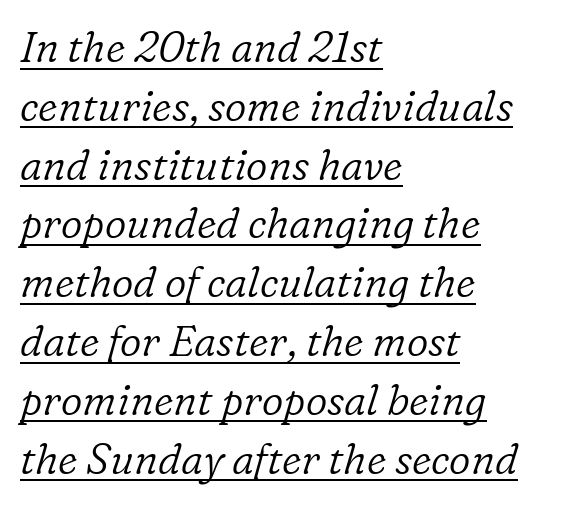
Q: Is the text bold? A: No.
Q: Is the text italic (slanted)? A: Yes, it leans right by about 16 degrees.
Q: Is the typeface a serif or a sans-serif typeface? A: Serif.
Q: Is the text underlined? A: Yes.
Q: How is the paragraph aligned? A: Left-aligned.
Q: Is the spacing between letters normal or unusually wide? A: Normal.
Q: Is the spacing between lines tight, normal or loose? A: Normal.
Q: Width (condensed, normal, or wide)? A: Normal.
Q: Stroke contrast? A: Low.
Q: x-height? A: Medium.
Q: Monospaced? A: No.
